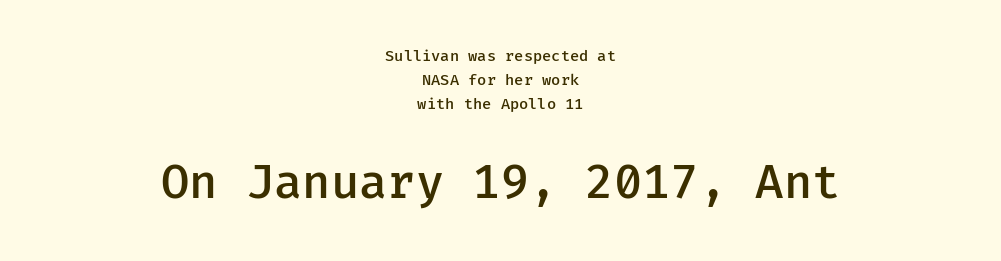
The image shows 46 px semibold sans-serif type, upright, monospaced; set centered, normal line spacing (1.59x), normal letter spacing, not underlined; the second (bottom) block is 3.07x larger; low stroke contrast and a medium x-height.
